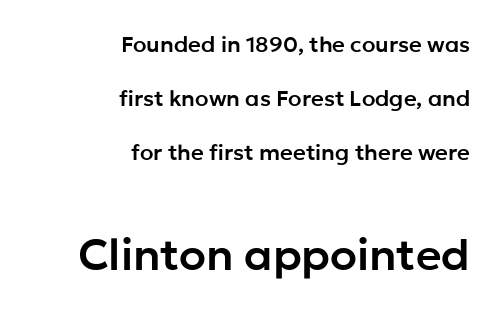
{"serif": "no", "italic": "no", "width": "normal", "stroke_contrast": "low", "x_height": "medium", "monospaced": "no", "underline": "no", "align": "right", "line_spacing": "loose", "line_spacing_ratio": 2.45, "letter_spacing": "normal", "letter_spacing_em": 0.0, "larger_block": "second", "size_ratio": 2.0, "glyph_px": 44}
